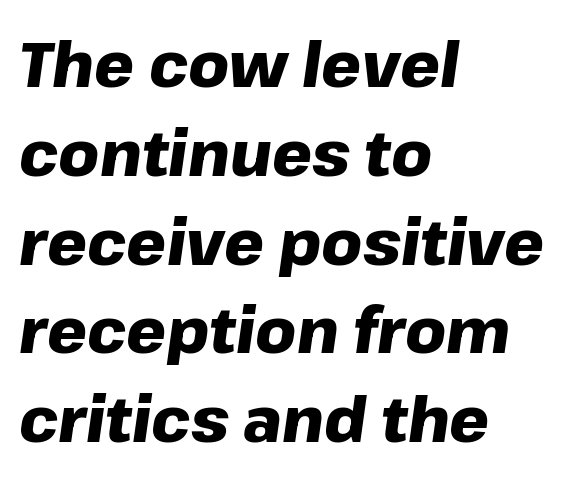
Q: Is the text bold? A: Yes.
Q: Is the text italic (slanted)? A: Yes, it leans right by about 8 degrees.
Q: Is the text underlined? A: No.
Q: How is the paragraph aligned? A: Left-aligned.
Q: Is the spacing between letters normal or unusually wide? A: Normal.
Q: Is the spacing between lines tight, normal or loose? A: Normal.
Q: Width (condensed, normal, or wide)? A: Normal.
Q: Stroke contrast? A: Low.
Q: x-height? A: Medium.
Q: Monospaced? A: No.
